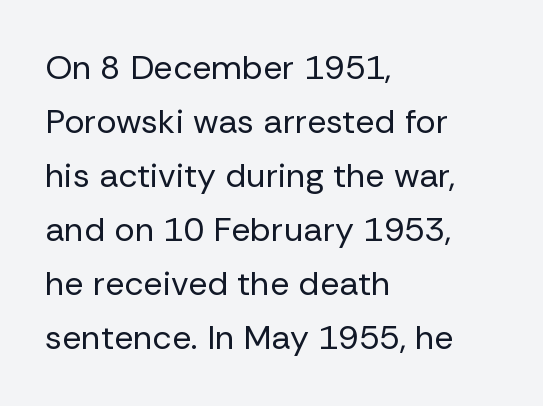
Q: Is the text bold? A: No.
Q: Is the text italic (slanted)? A: No, it is upright.
Q: Is the typeface a serif or a sans-serif typeface? A: Sans-serif.
Q: Is the text underlined? A: No.
Q: How is the paragraph aligned? A: Left-aligned.
Q: Is the spacing between letters normal or unusually wide? A: Normal.
Q: Is the spacing between lines tight, normal or loose? A: Normal.
Q: Width (condensed, normal, or wide)? A: Normal.
Q: Stroke contrast? A: Low.
Q: x-height? A: Medium.
Q: Monospaced? A: No.
